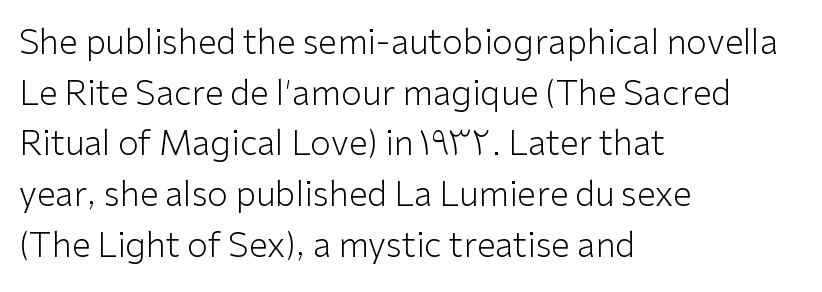
Q: Is the text bold? A: No.
Q: Is the text italic (slanted)? A: No, it is upright.
Q: Is the typeface a serif or a sans-serif typeface? A: Sans-serif.
Q: Is the text underlined? A: No.
Q: How is the paragraph aligned? A: Left-aligned.
Q: Is the spacing between letters normal or unusually wide? A: Normal.
Q: Is the spacing between lines tight, normal or loose? A: Normal.
Q: Width (condensed, normal, or wide)? A: Normal.
Q: Stroke contrast? A: Low.
Q: x-height? A: Medium.
Q: Monospaced? A: No.
